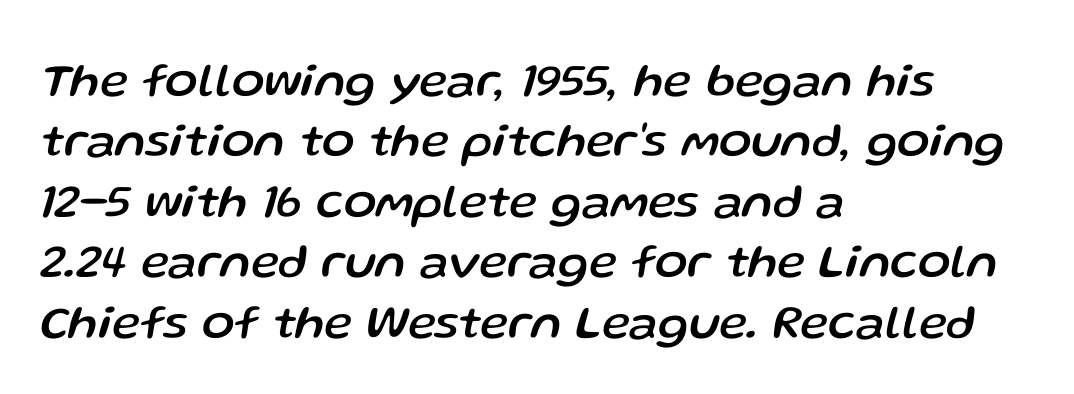
The image shows 48 px text type, italic (leaning right); set left-aligned, normal line spacing (1.26x), normal letter spacing, not underlined; low stroke contrast and a medium x-height.
